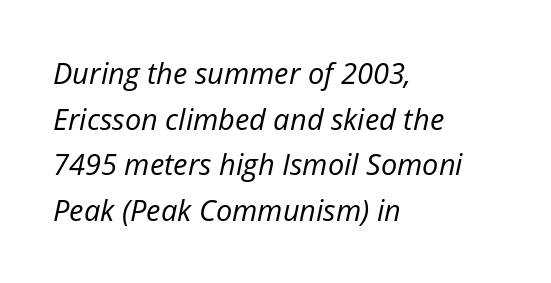
Q: Is the text bold? A: No.
Q: Is the text italic (slanted)? A: Yes, it leans right by about 12 degrees.
Q: Is the text underlined? A: No.
Q: How is the paragraph aligned? A: Left-aligned.
Q: Is the spacing between letters normal or unusually wide? A: Normal.
Q: Is the spacing between lines tight, normal or loose? A: Normal.
Q: Width (condensed, normal, or wide)? A: Normal.
Q: Stroke contrast? A: Low.
Q: x-height? A: Medium.
Q: Monospaced? A: No.
